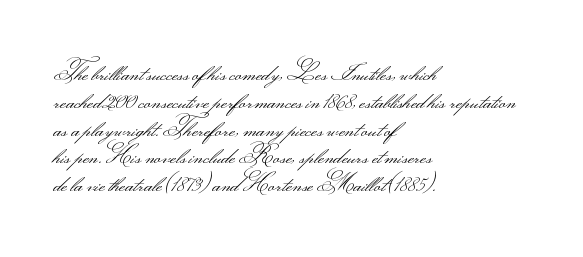
The image shows 23 px text type; set left-aligned, line spacing 1.21x, normal letter spacing, not underlined.
